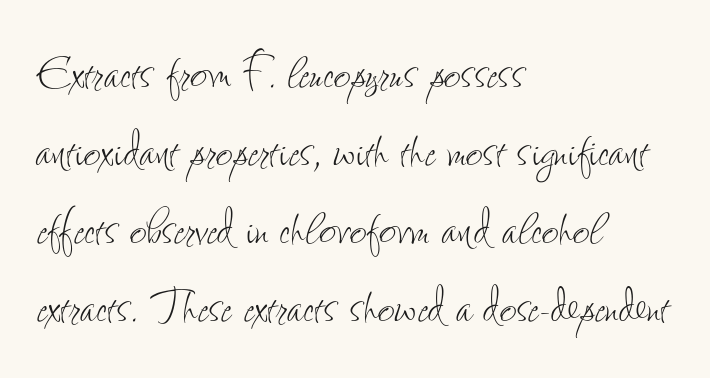
Q: Is the text bold? A: No.
Q: Is the text italic (slanted)? A: Yes.
Q: Is the text underlined? A: No.
Q: How is the paragraph aligned? A: Left-aligned.
Q: Is the spacing between letters normal or unusually wide? A: Normal.
Q: Is the spacing between lines tight, normal or loose? A: Normal.
Q: Width (condensed, normal, or wide)? A: Condensed.
Q: Stroke contrast? A: Low.
Q: x-height? A: Small.
Q: Monospaced? A: No.
